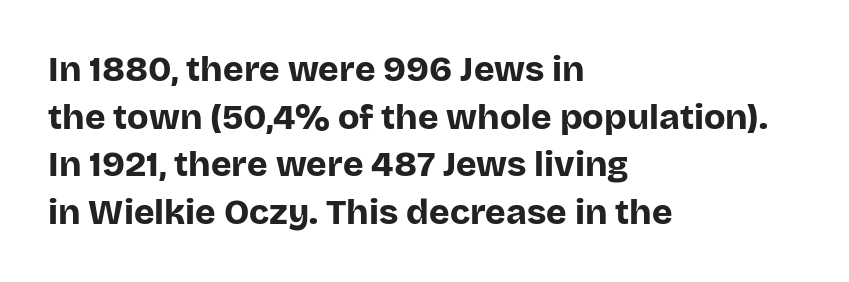
The image shows 35 px bold sans-serif type, upright; set left-aligned, normal line spacing (1.36x), normal letter spacing, not underlined; low stroke contrast and a large x-height.
